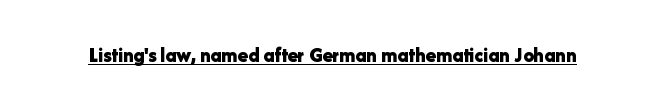
Emphasis is given by a line drawn under the lettering. Weight: bold. Honestly, the letter spacing is just normal — you wouldn't notice it. Is there any slant? The stems are plumb.
